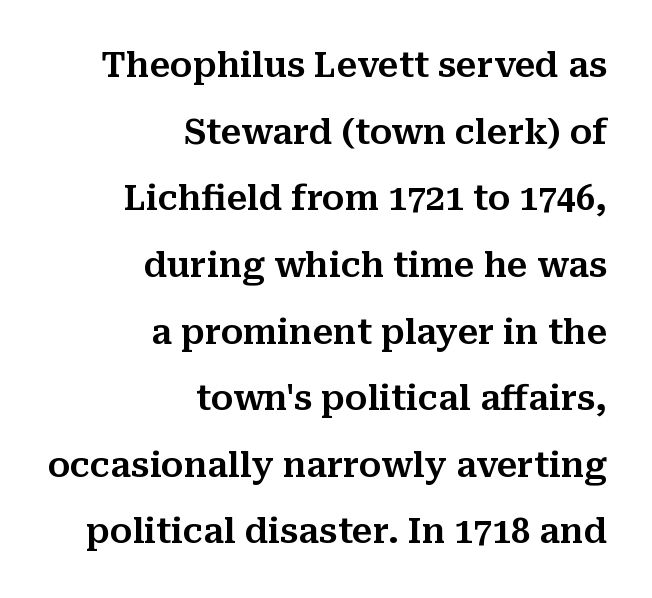
{"serif": "yes", "italic": "no", "width": "normal", "stroke_contrast": "medium", "x_height": "medium", "monospaced": "no", "underline": "no", "align": "right", "line_spacing": "loose", "line_spacing_ratio": 1.96, "letter_spacing": "normal", "letter_spacing_em": 0.0, "glyph_px": 34}
